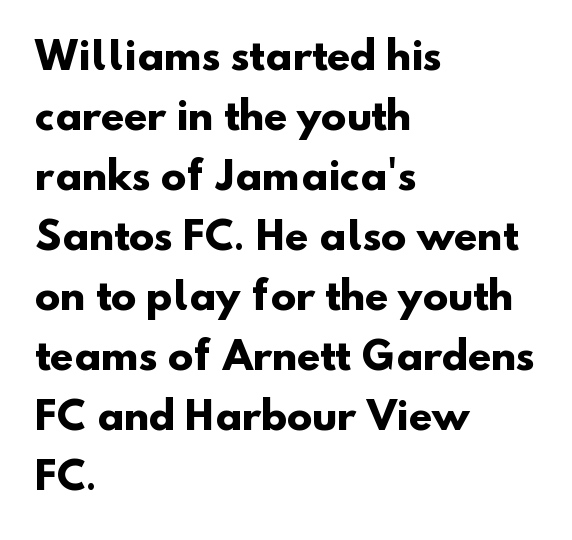
Honestly, the letter spacing is just normal — you wouldn't notice it. If you drew a ruler down the left edge, every line would touch it. Plenty of ink on the page — the face is bold. The leading is moderate, giving the passage an even texture.
